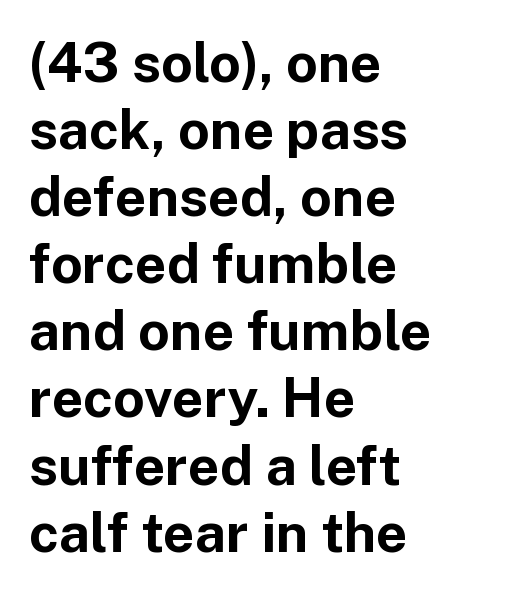
The letters stand upright; this is a roman face. Stroke thickness is high; the sample reads as a true bold. Beneath every word, the page is bare. The type is set solid horizontally, with unmodified tracking. Do the characters align in a grid? No, the font is proportional. Does the type have serifs? No, each stem ends abruptly.
